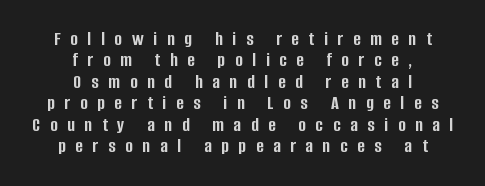
Q: Is the text bold? A: Yes.
Q: Is the text italic (slanted)? A: No, it is upright.
Q: Is the text underlined? A: No.
Q: How is the paragraph aligned? A: Centered.
Q: Is the spacing between letters normal or unusually wide? A: Unusually wide.
Q: Is the spacing between lines tight, normal or loose? A: Tight.
